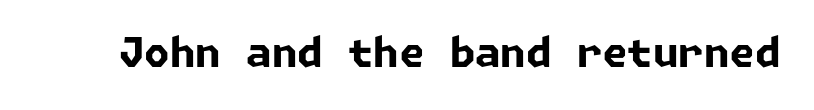
The string is rendered with underlining switched off. Notice how thick the strokes are: this is what a full bold looks like. Each word holds together tightly as a unit, with standard inter-letter gaps. Observe the absence of serifs on each vertical stroke in this sample.
